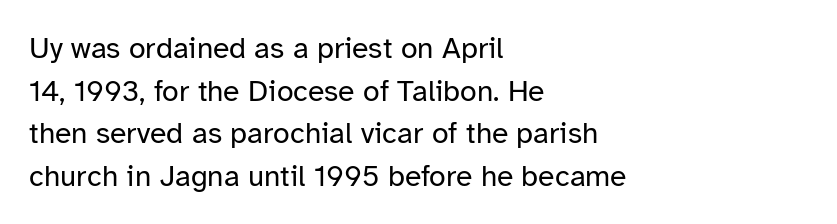
The image shows 30 px regular-weight sans-serif type, upright; set left-aligned, normal line spacing (1.42x), normal letter spacing, not underlined; low stroke contrast and a medium x-height.
